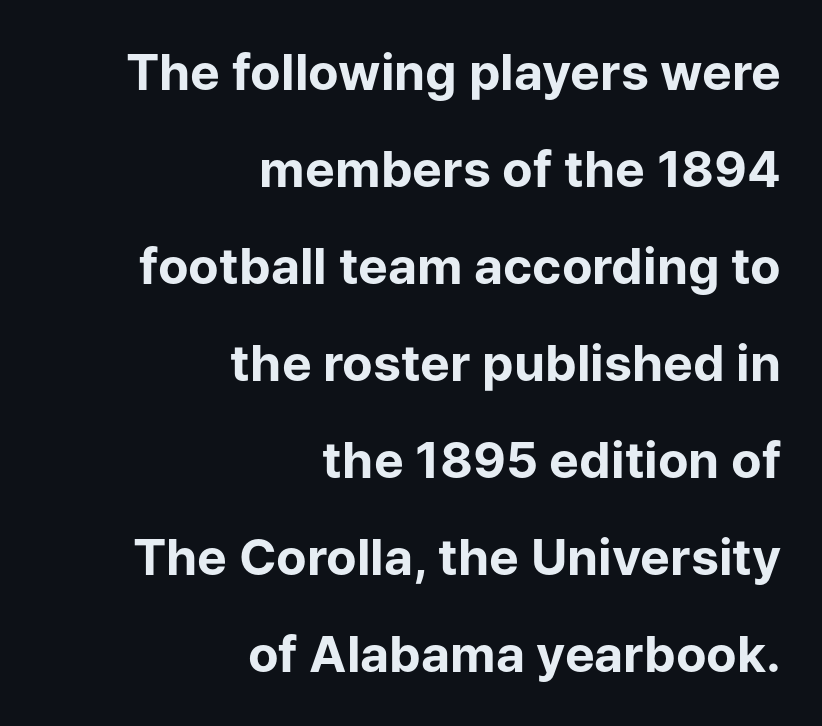
The image shows 50 px bold sans-serif type, upright; set right-aligned, loose line spacing (1.94x), normal letter spacing, not underlined; low stroke contrast and a medium x-height.
